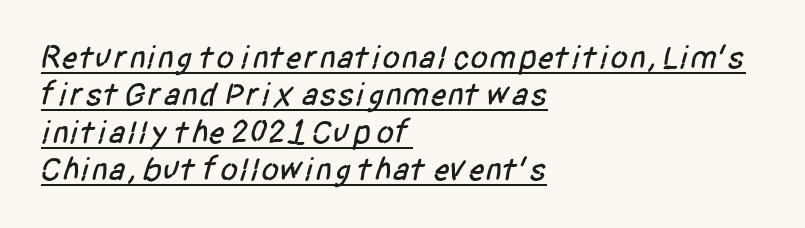
Q: Is the typeface a serif or a sans-serif typeface? A: Sans-serif.
Q: Is the text underlined? A: Yes.
Q: How is the paragraph aligned? A: Left-aligned.
Q: Is the spacing between letters normal or unusually wide? A: Normal.
Q: Is the spacing between lines tight, normal or loose? A: Tight.
Q: Width (condensed, normal, or wide)? A: Condensed.
Q: Stroke contrast? A: Low.
Q: x-height? A: Large.
Q: Monospaced? A: No.
